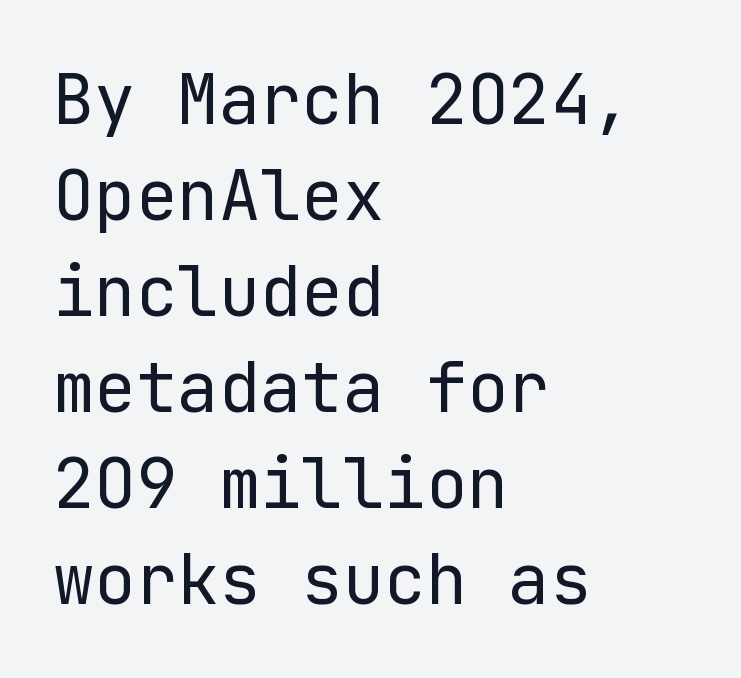
{"serif": "no", "italic": "no", "bold": "no", "weight": "regular", "width": "normal", "stroke_contrast": "low", "x_height": "medium", "underline": "no", "align": "left", "line_spacing": "normal", "line_spacing_ratio": 1.39, "letter_spacing": "normal", "letter_spacing_em": 0.0, "glyph_px": 69}
